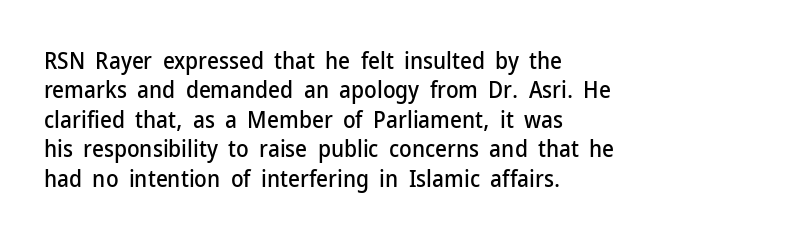
One-word summary of the alignment: left. Posture: vertical. The tracking reads as untouched default to a designer's eye. Each row of text sits above clean, open space. Does the leading feel generous? No, just average.
